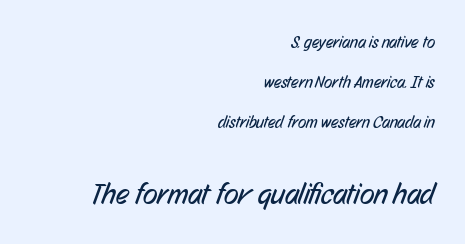
The image shows 30 px regular-weight, condensed sans-serif type; set right-aligned, loose line spacing (2.35x), normal letter spacing, not underlined; the second (bottom) block is 1.76x larger; low stroke contrast and a medium x-height.
